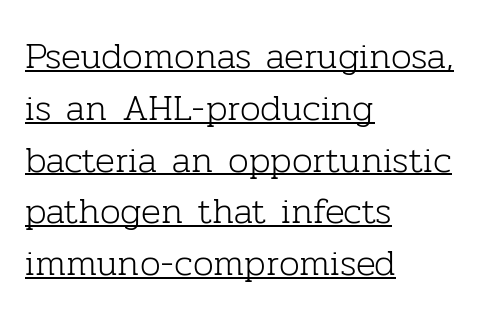
The image shows 37 px light serif type, upright; set left-aligned, normal line spacing (1.4x), normal letter spacing, underlined; low stroke contrast and a medium x-height.
